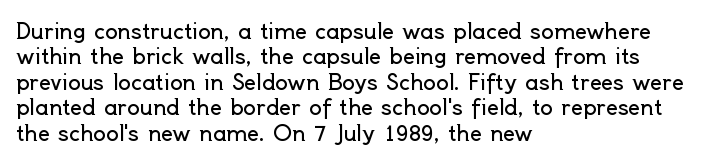
Q: Is the text bold? A: No.
Q: Is the text italic (slanted)? A: No, it is upright.
Q: Is the text underlined? A: No.
Q: How is the paragraph aligned? A: Left-aligned.
Q: Is the spacing between letters normal or unusually wide? A: Normal.
